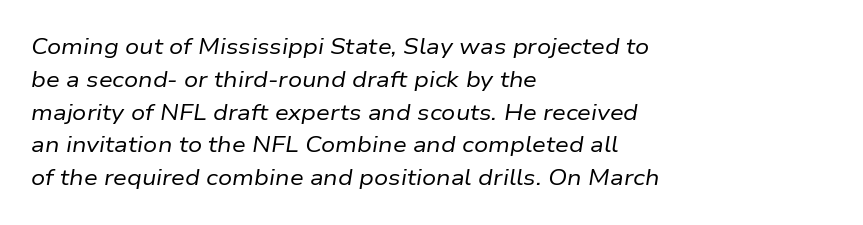
Summary of weight: not heavy and not bold. The line-height multiplier appears to be the usual default. Line beginnings align vertically; line endings do not. Does extra space separate the letters? No, they use regular spacing. Check under the words: just untouched page. A typesetter would mark this as italic.
